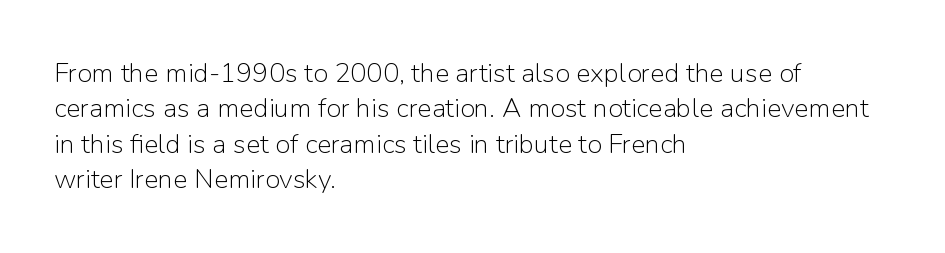
{"italic": "no", "bold": "no", "underline": "no", "align": "left", "line_spacing": "normal", "line_spacing_ratio": 1.31, "letter_spacing": "normal", "letter_spacing_em": 0.0, "glyph_px": 27}
